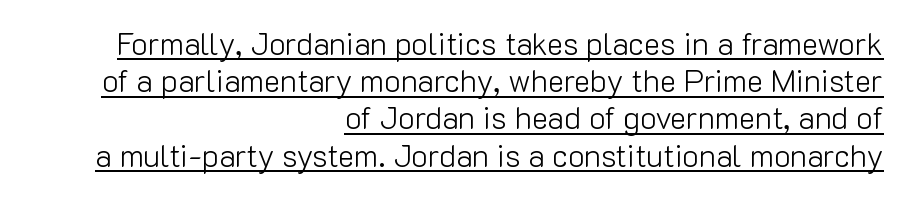
{"serif": "no", "italic": "no", "bold": "no", "weight": "light", "width": "normal", "stroke_contrast": "low", "x_height": "medium", "monospaced": "no", "underline": "yes", "align": "right", "line_spacing_ratio": 1.2, "letter_spacing": "normal", "letter_spacing_em": 0.0, "glyph_px": 31}
